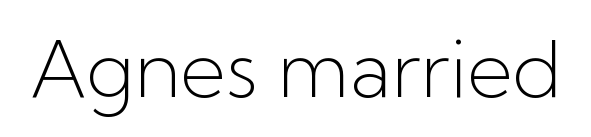
{"serif": "no", "italic": "no", "bold": "no", "weight": "light", "width": "normal", "stroke_contrast": "low", "x_height": "medium", "monospaced": "no", "underline": "no", "letter_spacing": "normal", "letter_spacing_em": 0.0, "glyph_px": 78}
